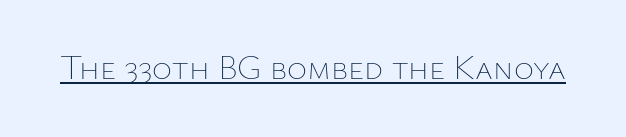
Unlike italic type, these characters show no tilt at all. No heavy texture on the line: the type isn't bold. Do the characters align in a grid? No, the font is proportional. Compared with undecorated copy, this sample adds a rule below the words.
